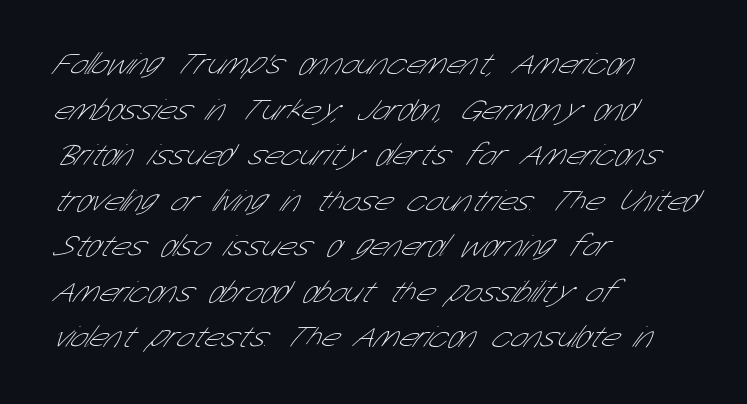
{"serif": "no", "bold": "no", "weight": "thin", "width": "condensed", "stroke_contrast": "low", "x_height": "medium", "monospaced": "no", "underline": "no", "align": "left", "line_spacing": "normal", "line_spacing_ratio": 1.47, "letter_spacing": "normal", "letter_spacing_em": 0.0, "glyph_px": 31}
